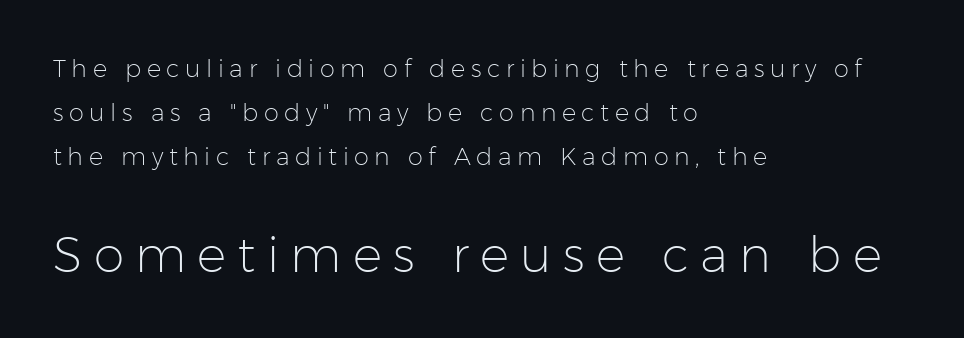
Q: Is the text bold? A: No.
Q: Is the text italic (slanted)? A: No, it is upright.
Q: Is the typeface a serif or a sans-serif typeface? A: Sans-serif.
Q: Is the text underlined? A: No.
Q: How is the paragraph aligned? A: Left-aligned.
Q: Is the spacing between letters normal or unusually wide? A: Unusually wide.
Q: Which block of text is set in a larger size, the first (top) or the second (bottom)? A: The second (bottom) one.
Q: Width (condensed, normal, or wide)? A: Normal.
Q: Stroke contrast? A: Low.
Q: x-height? A: Medium.
Q: Monospaced? A: No.
